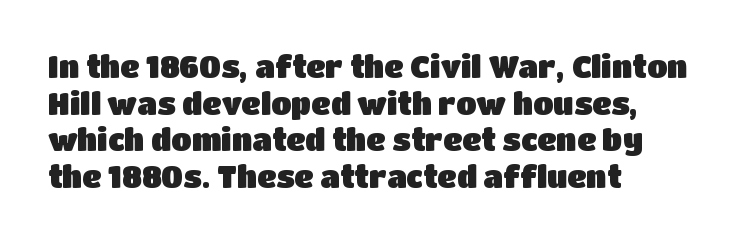
This rendering employs a face without finishing strokes, i.e., a sans-serif. A typesetter would call this proportional, since set widths differ per character. Ordinary non-slanted type is in use. Caption: multi-line text, flush left, ragged right.
